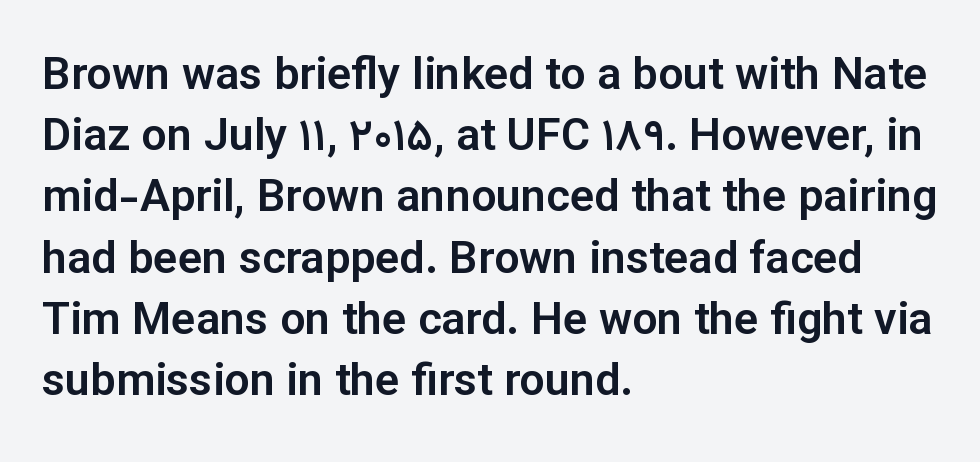
The tracking reads as untouched default to a designer's eye. A sans-serif font was chosen for this passage. Line spacing here is normal. The rag falls on the right side of this text block. The type sits square on the baseline with zero lean. The letters advance in unequal steps, a hallmark of proportional type.
